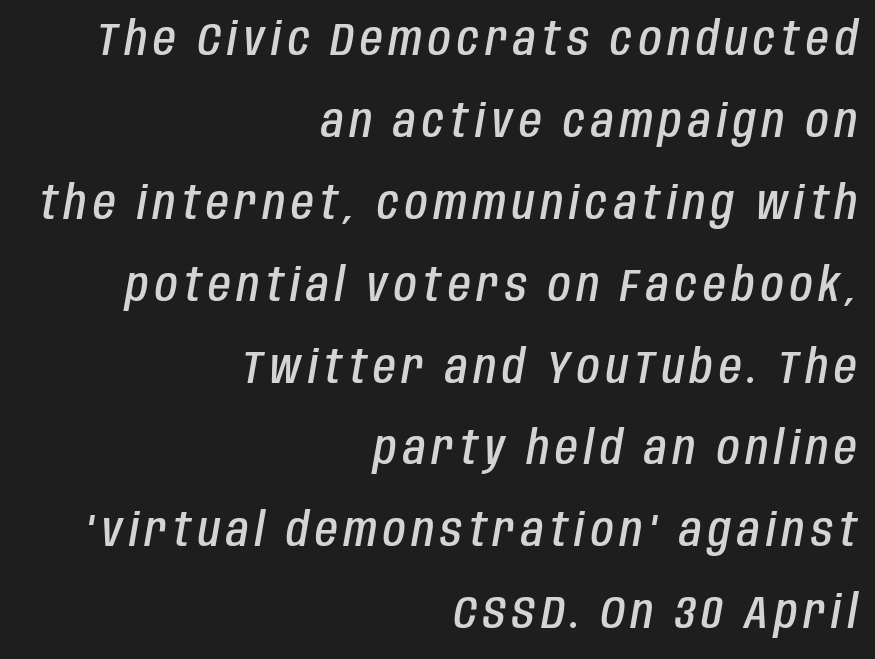
Q: Is the text bold? A: Semi-bold.
Q: Is the text italic (slanted)? A: Yes, it leans right by about 10 degrees.
Q: Is the text underlined? A: No.
Q: How is the paragraph aligned? A: Right-aligned.
Q: Width (condensed, normal, or wide)? A: Condensed.
Q: Stroke contrast? A: Low.
Q: x-height? A: Large.
Q: Monospaced? A: No.
